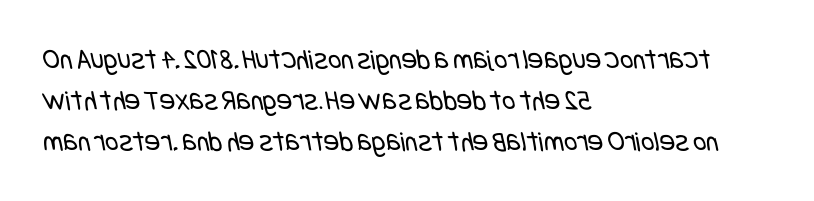
Nobody touched the tracking dial on this one. Quick note: interline space is typical. Heaviness? Minimal to ordinary, like unemphasized prose. Descender tails drop into unmarked territory. Which margin do the lines hug? The left one — the right edge is uneven. Is this a sans? Yes — the strokes have no serifs.
